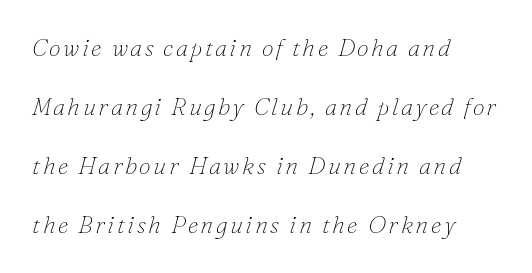
The letters look calm and open, with moderate or lighter stems. The lettering tilts uniformly, giving the passage an italic look. The text block is weighted toward the left margin, trailing off unevenly rightward. Descenders hang freely into open space. This block would shrink considerably if given ordinary leading; it's expanded now.
